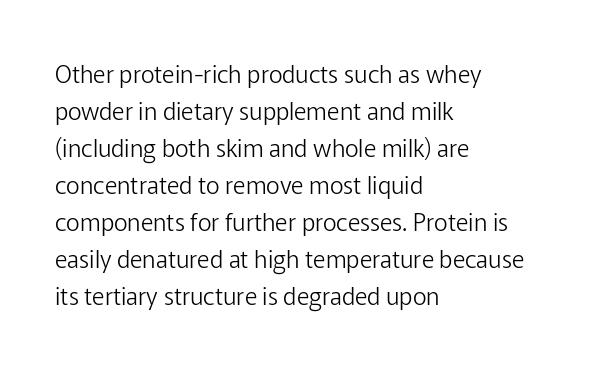
The image shows 24 px text type, upright; set left-aligned, normal line spacing (1.54x), normal letter spacing, not underlined.
